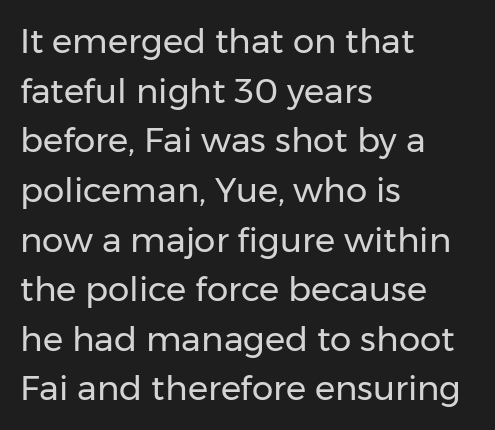
The image shows 34 px regular-weight sans-serif type, upright; set left-aligned, normal line spacing (1.46x), normal letter spacing, not underlined; low stroke contrast and a medium x-height.
